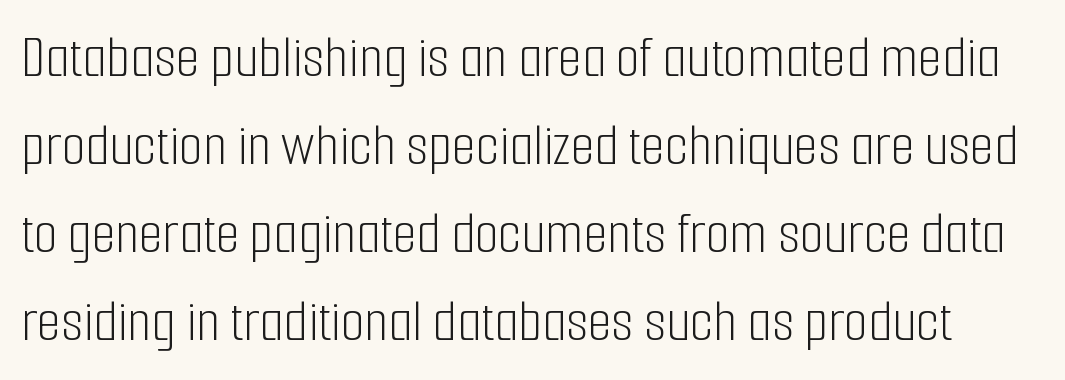
The glyphs are unaccompanied by any horizontal stroke below them. Evenly set lines give the paragraph a standard silhouette. This is roman type, the default non-slanted kind. Observe the ordinary spacing: letters are neighbours, not strangers. Regarding serifs, this sample does without them.
